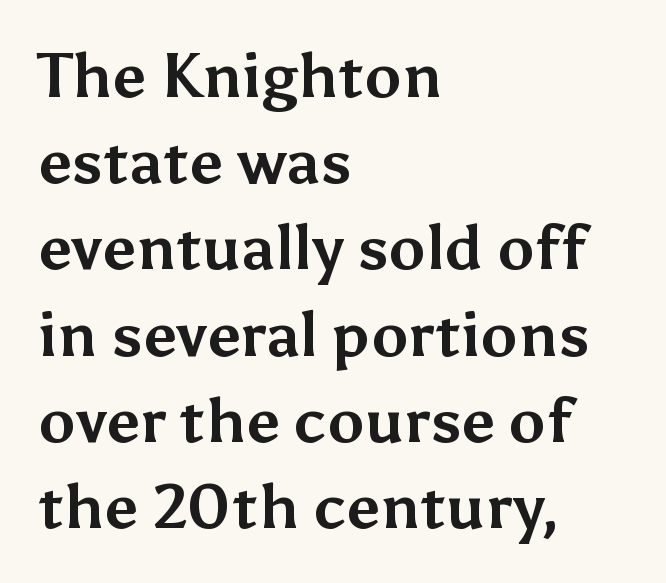
Q: Is the text bold? A: Yes.
Q: Is the text italic (slanted)? A: No, it is upright.
Q: Is the typeface a serif or a sans-serif typeface? A: Sans-serif.
Q: Is the text underlined? A: No.
Q: How is the paragraph aligned? A: Left-aligned.
Q: Is the spacing between letters normal or unusually wide? A: Normal.
Q: Is the spacing between lines tight, normal or loose? A: Normal.
Q: Width (condensed, normal, or wide)? A: Normal.
Q: Stroke contrast? A: Medium.
Q: x-height? A: Medium.
Q: Monospaced? A: No.
